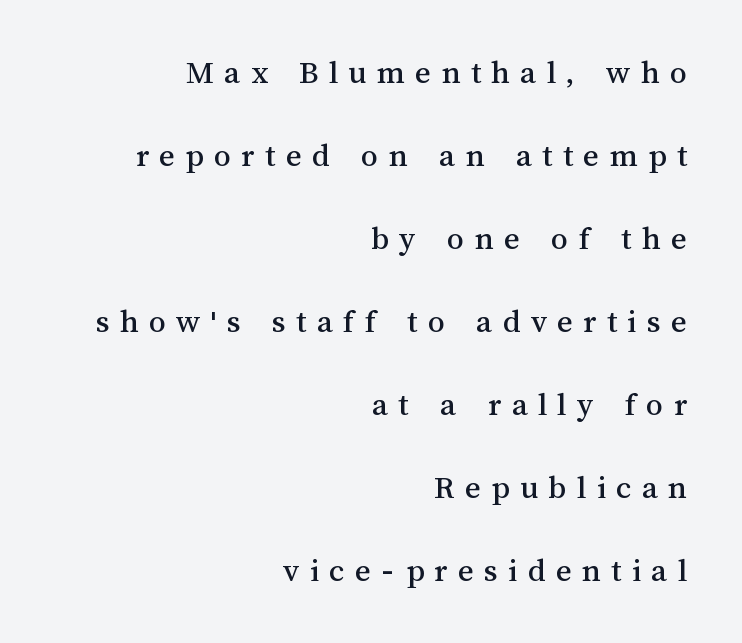
{"italic": "no", "width": "normal", "stroke_contrast": "medium", "x_height": "medium", "monospaced": "no", "underline": "no", "align": "right", "line_spacing": "loose", "line_spacing_ratio": 2.44, "letter_spacing": "wide", "letter_spacing_em": 0.3, "glyph_px": 34}
